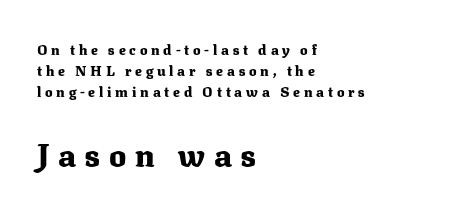
The lower block of text is set noticeably larger than the block above it. Inter-character spacing is expanded well beyond the font's built-in metrics. Look at the stroke-to-counter ratio: heavy, a bold. The strip under each line holds only bare page. Leading: standard. Serif or sans? Serif — the stroke terminals have little feet.
